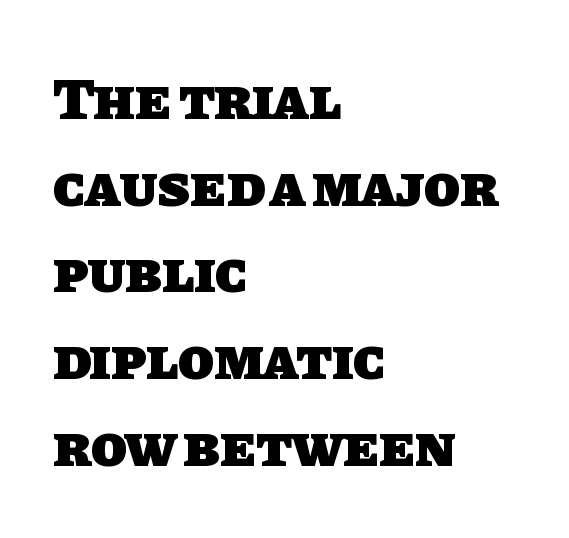
{"serif": "no", "bold": "yes", "weight": "heavy", "width": "normal", "stroke_contrast": "low", "x_height": "large", "monospaced": "no", "underline": "no", "align": "left", "line_spacing": "normal", "line_spacing_ratio": 1.47, "letter_spacing": "normal", "letter_spacing_em": 0.0, "glyph_px": 59}
